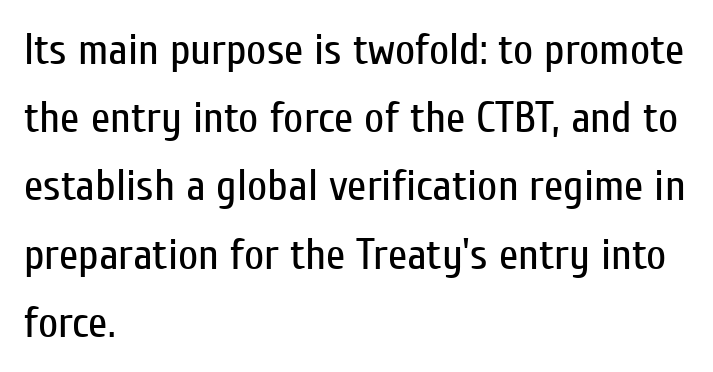
What's the leading like? Ordinary, nothing unusual. Note the varied advance widths — an 'i' is clearly narrower than an 'm'. The letterforms sit shoulder to shoulder at normal distance. These lines are composed in type without serifs. Heaviness? Minimal to ordinary, like unemphasized prose. Descender tails drop into unmarked territory.
